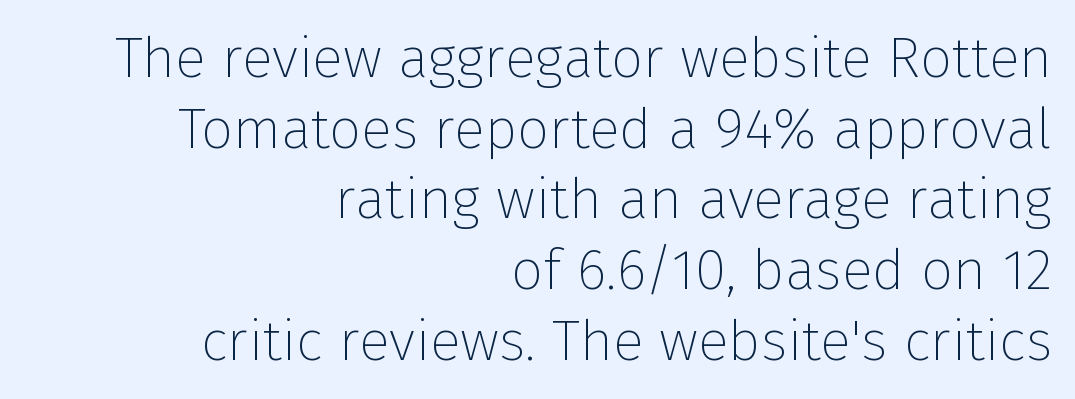
Q: Is the text bold? A: No.
Q: Is the text italic (slanted)? A: No, it is upright.
Q: Is the typeface a serif or a sans-serif typeface? A: Sans-serif.
Q: Is the text underlined? A: No.
Q: How is the paragraph aligned? A: Right-aligned.
Q: Is the spacing between letters normal or unusually wide? A: Normal.
Q: Width (condensed, normal, or wide)? A: Normal.
Q: Stroke contrast? A: Low.
Q: x-height? A: Medium.
Q: Monospaced? A: No.
